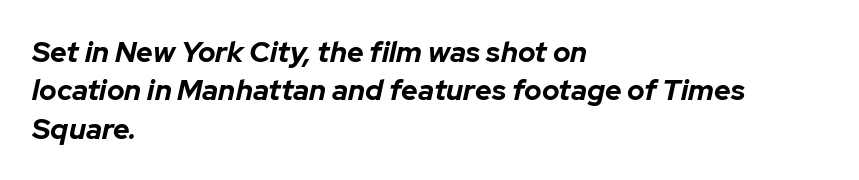
{"italic": "yes", "lean": "right", "slant_degrees": 12, "bold": "yes", "weight": "bold", "width": "normal", "stroke_contrast": "low", "x_height": "medium", "monospaced": "no", "underline": "no", "align": "left", "line_spacing": "normal", "line_spacing_ratio": 1.32, "letter_spacing": "normal", "letter_spacing_em": 0.0, "glyph_px": 29}
